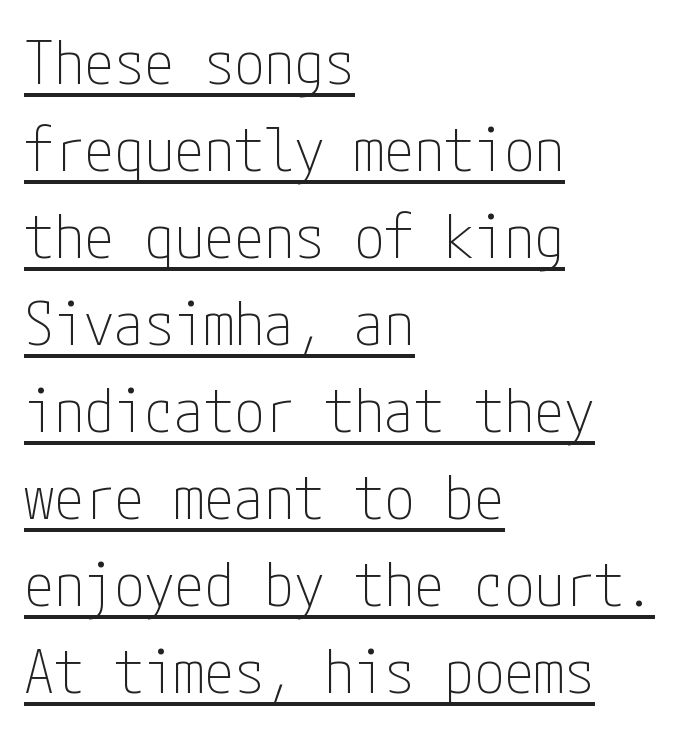
Q: Is the text bold? A: No.
Q: Is the text italic (slanted)? A: No, it is upright.
Q: Is the typeface a serif or a sans-serif typeface? A: Sans-serif.
Q: Is the text underlined? A: Yes.
Q: How is the paragraph aligned? A: Left-aligned.
Q: Is the spacing between letters normal or unusually wide? A: Normal.
Q: Is the spacing between lines tight, normal or loose? A: Normal.
Q: Width (condensed, normal, or wide)? A: Condensed.
Q: Stroke contrast? A: Low.
Q: x-height? A: Medium.
